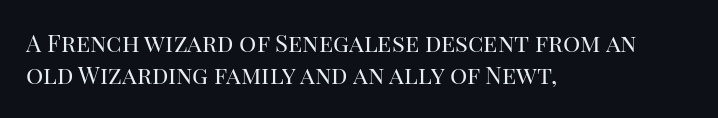
The typesetter chose a ragged-right arrangement here. In terms of letterspacing, this is plain default setting. Descenders hang freely into open space. A typesetter would call this leading conventional body-copy spacing. Stems and bowls with no extra thickness — not bold.
